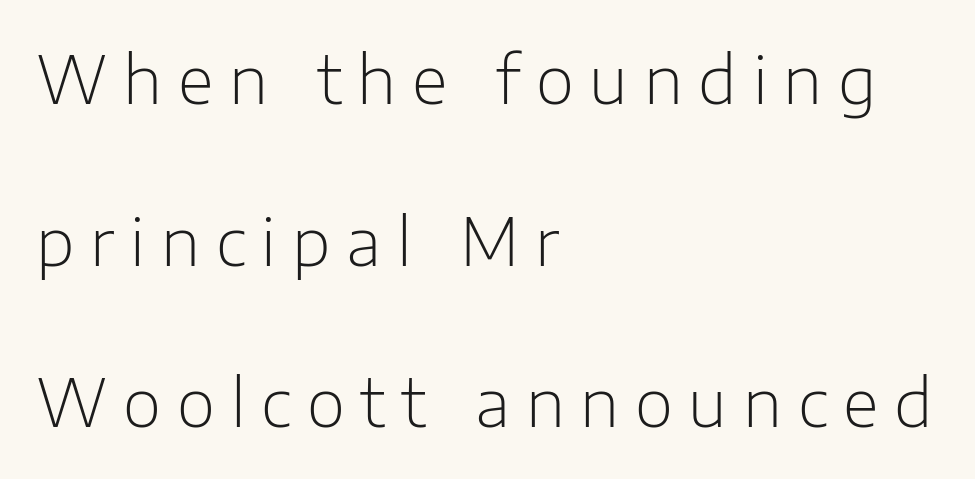
Stem width sits at or under what a default text font uses. Rows of type keep a wide berth in the vertical direction. Short note: letters widely spaced. The passage shown is typeset with a sans-serif family. This sample has the flowing, uneven cadence of proportional lettering.
